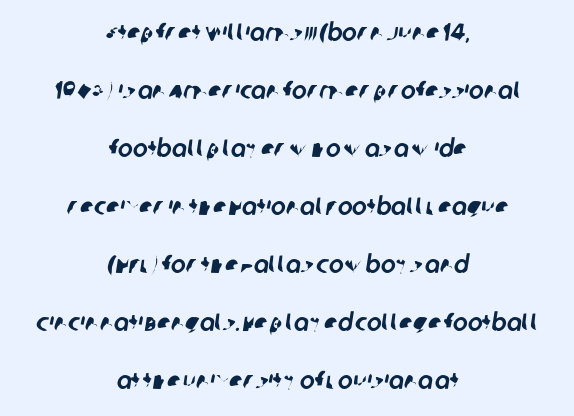
Summary of vertical rhythm: relaxed, with wide interline spacing. A centered setting, common on invitations and titles, is used for this passage. The foot of each line stays bare and open. Tracking here is standard; glyphs follow each other at the usual distance.
